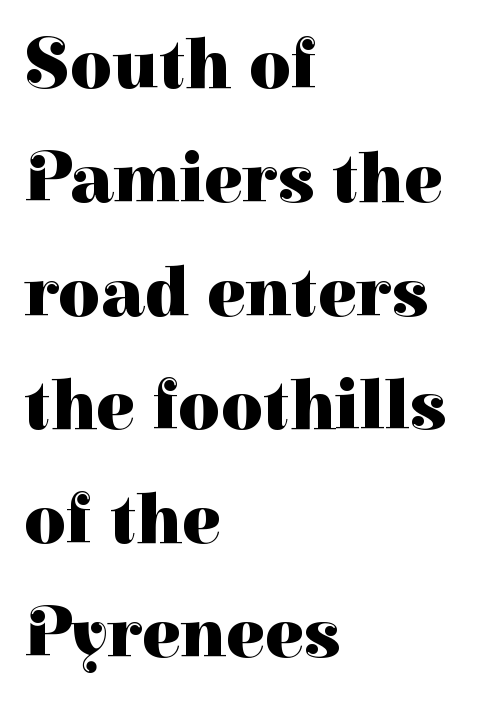
Strong, thick strokes mark this as bold type. The font family rendered here belongs to the serif group. The passage shown stacks its lines at a standard gap. The space beneath each line is pristine and unruled. The axis of the letterforms is exactly vertical. The rendering keeps characters at their native spacing.
